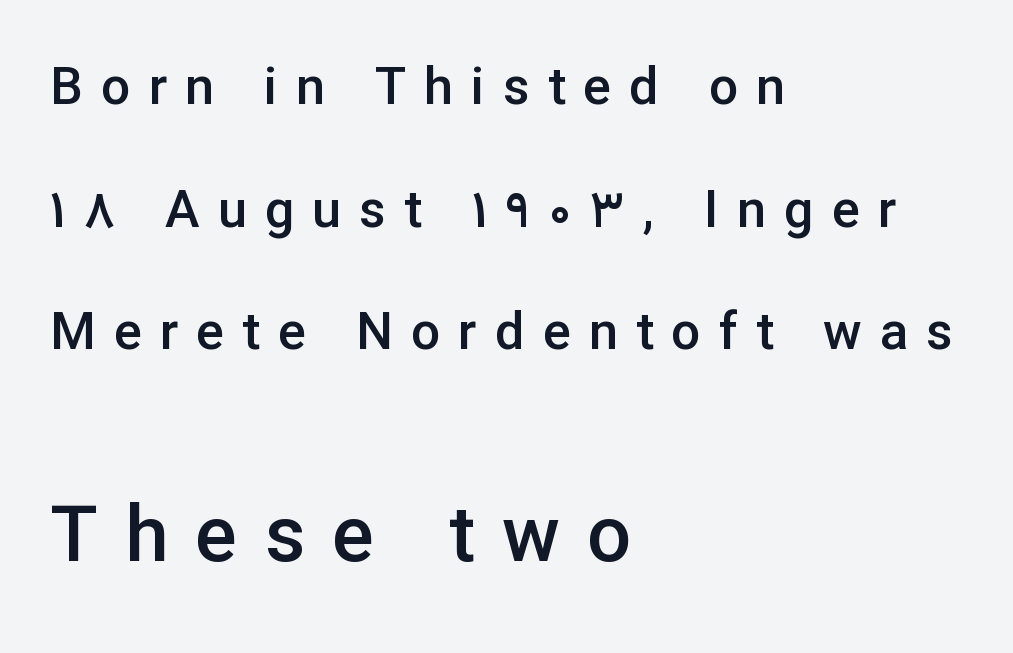
Which chunk is bigger? The second one — the bottom block dwarfs the top. A somewhat darkened texture: the type is semibold rather than bold. Each word looks stretched out because of the extra space between its letters. The foot of each line stays bare and open. Leading is clearly above the norm, producing a sparse column.
